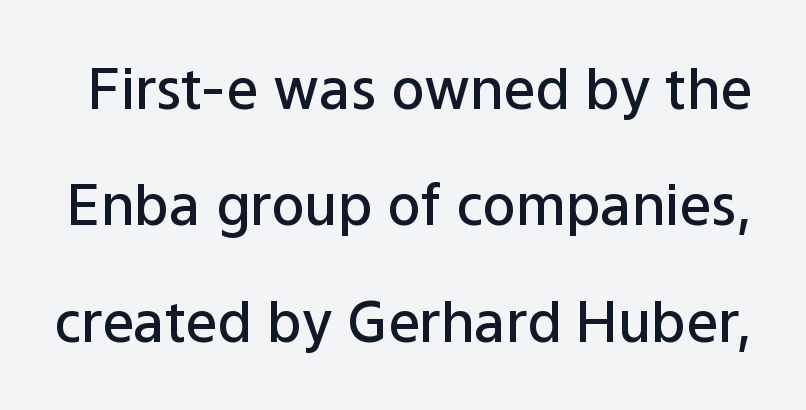
The image shows 56 px semibold sans-serif type, upright; set loose line spacing (2.08x), normal letter spacing, not underlined; low stroke contrast and a medium x-height.
